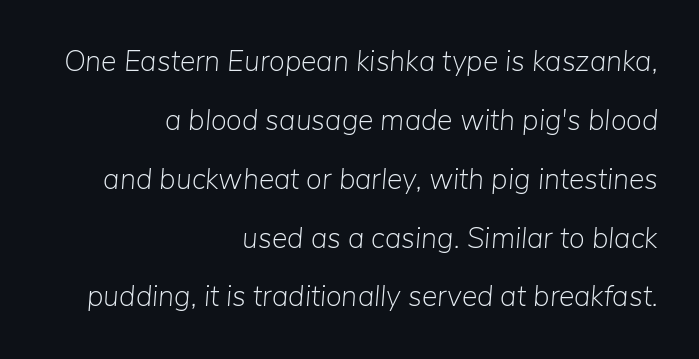
The compositor pushed each line to the right boundary. These lines are rendered in a variable-pitch font. Letters rest on an invisible, unmarked baseline. No heavy texture on the line: the type isn't bold. Characters are canted at an angle relative to the baseline's perpendicular. Short note: letters normally spaced.
